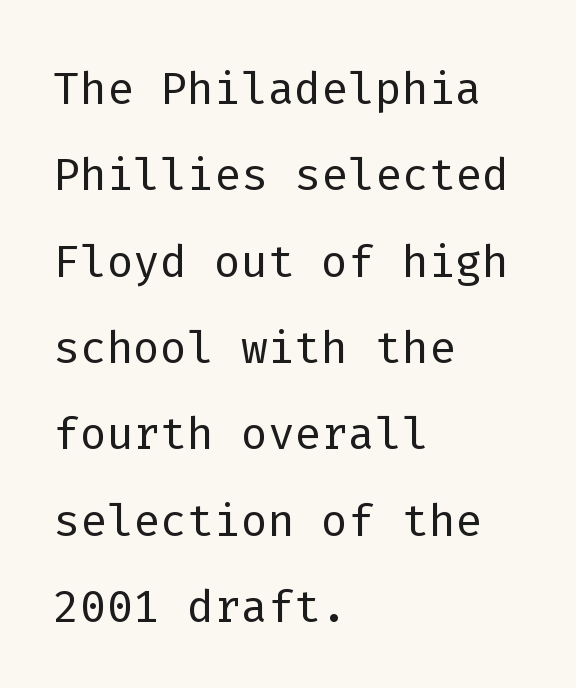
To sum up the face: it is a sans, with no serifs. These lines are set flush left with a ragged right edge. Unbolded letterforms with no extra heft. Caption: standard tracking, unaltered. Horizontal bands of white between lines are of average thickness.
